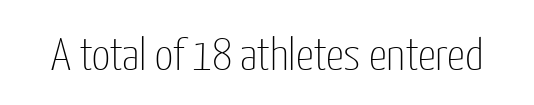
The image shows 45 px thin, condensed sans-serif type, upright; set normal letter spacing, not underlined; low stroke contrast and a medium x-height.
